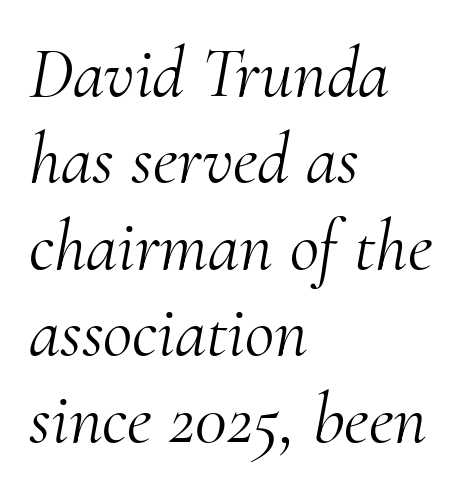
Short note: letters normally spaced. The rag falls on the right side of this text block. Little horizontal feet cap the strokes, marking this as serif type. When letters slant like this, we call the style italic.
